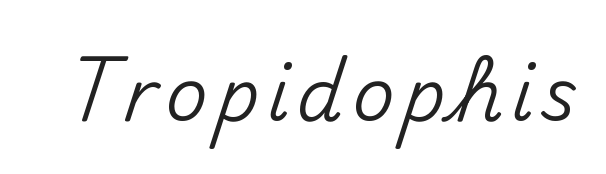
The image shows 73 px sans-serif type; set not underlined; medium stroke contrast and a small x-height.
